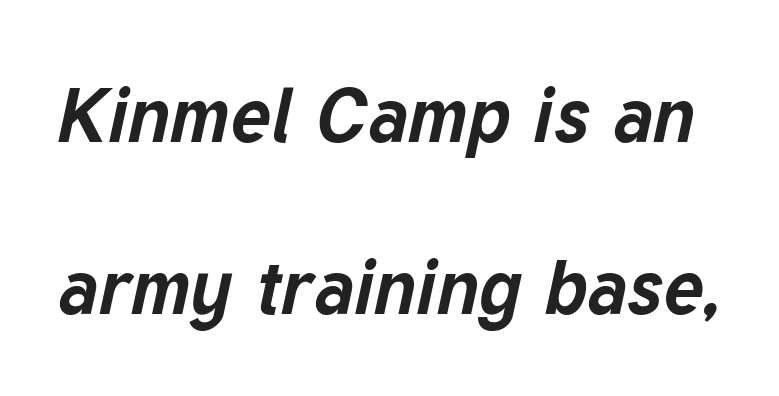
The space between consecutive lines is lavish. Designer's note — italics engaged. Any mark beneath the type? The region is blank. Looks like regular typesetting: each glyph gets only the width it needs.
